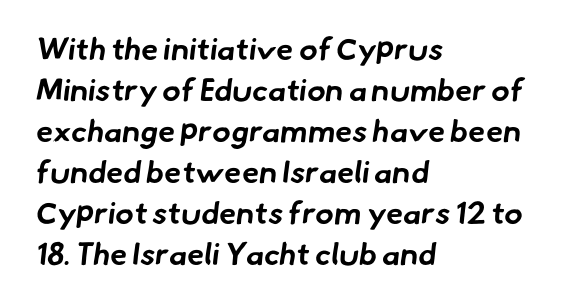
{"serif": "no", "bold": "yes", "weight": "bold", "width": "normal", "stroke_contrast": "low", "x_height": "small", "monospaced": "no", "underline": "no", "align": "left", "line_spacing": "normal", "line_spacing_ratio": 1.32, "letter_spacing": "normal", "letter_spacing_em": 0.0, "glyph_px": 31}
